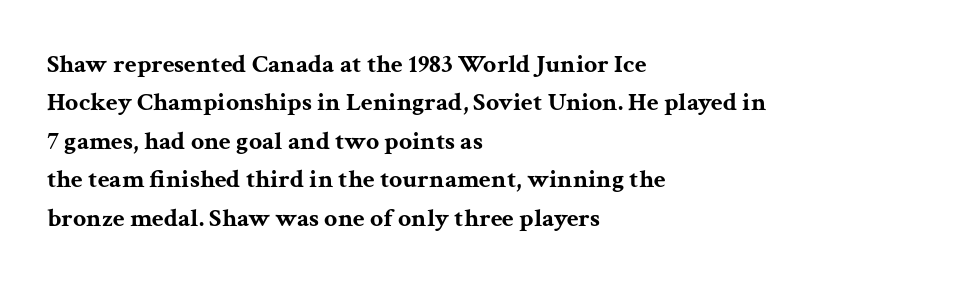
A typesetter would mark this as roman, not italic. Rule under the text: the space is simply empty. Layout note: lines flush left. The designer left line spacing at the default. What weight is shown? A full bold with thick strokes. This sample uses plain, unmodified letter spacing.
